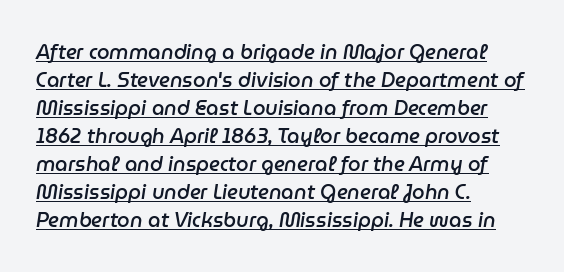
There's an unmistakable incline to the writing here. The line texture is even and compact thanks to regular tracking. Weight: semibold (demi). Alignment: flush left.
